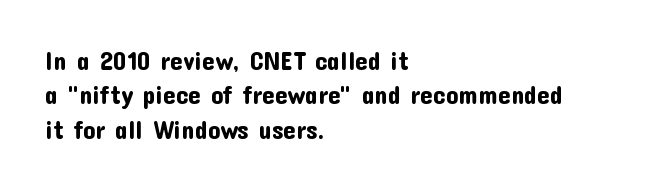
{"italic": "no", "underline": "no", "align": "left", "line_spacing": "normal", "line_spacing_ratio": 1.38, "letter_spacing": "normal", "letter_spacing_em": 0.0, "glyph_px": 25}
